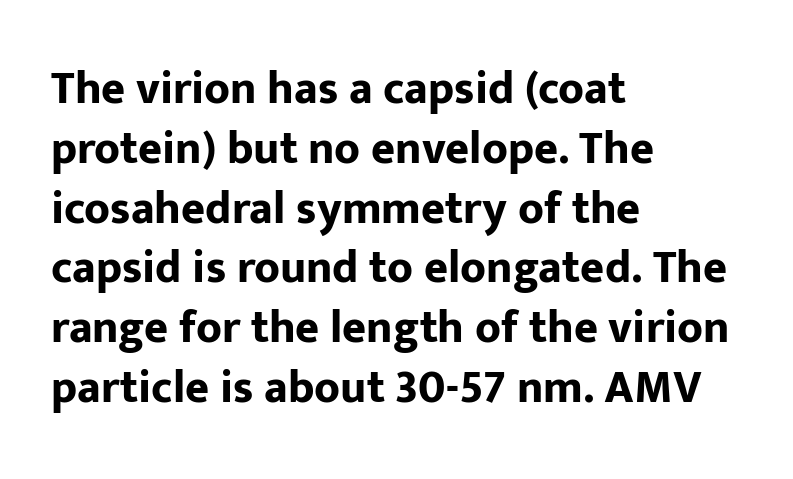
Is the letter spacing exaggerated? No — it looks like the ordinary default. Reading down the block, your eye returns to a fixed left position each line. Proportional: the letters do not fall into vertical columns. A typesetter would call this leading conventional body-copy spacing. The characters display no serif detailing; their extremities are plain.
